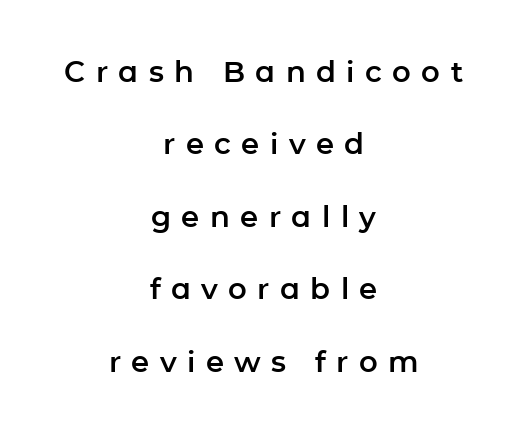
Do the letters lean? They stand straight. Honestly, the rows look like they've been pulled way apart. You could not count columns in this text — the font is proportionally spaced. Beneath every word, the page is bare.
